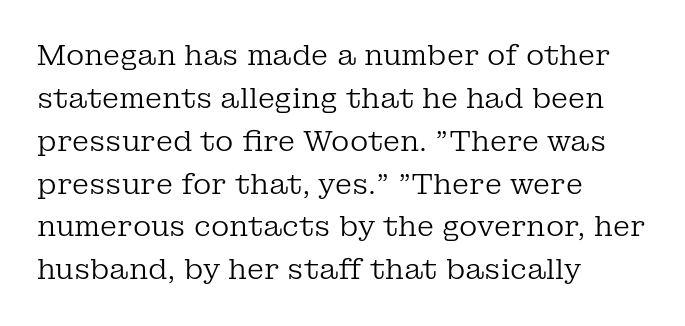
The image shows 28 px regular-weight serif type, upright; set left-aligned, normal line spacing (1.53x), normal letter spacing, not underlined; low stroke contrast and a medium x-height.
